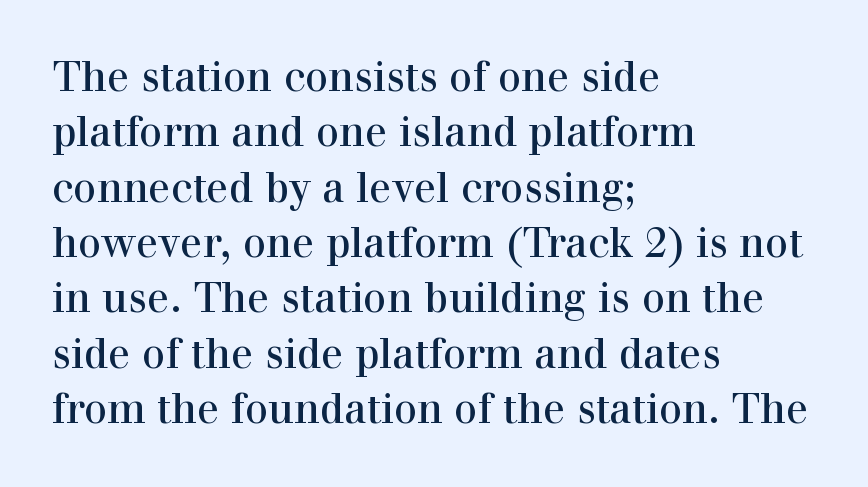
{"serif": "yes", "italic": "no", "width": "normal", "x_height": "medium", "monospaced": "no", "underline": "no", "align": "left", "line_spacing": "normal", "line_spacing_ratio": 1.35, "letter_spacing": "normal", "letter_spacing_em": 0.0, "glyph_px": 41}
